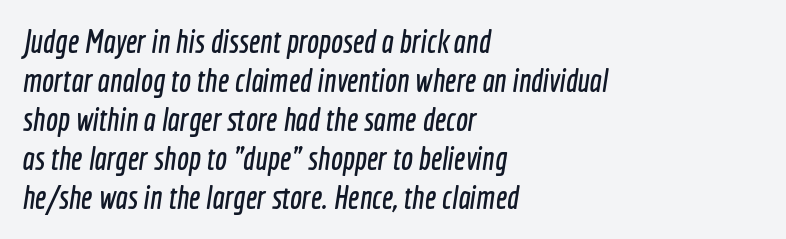
The image shows 32 px condensed sans-serif type; set left-aligned, line spacing 1.22x, normal letter spacing, not underlined; a medium x-height.
